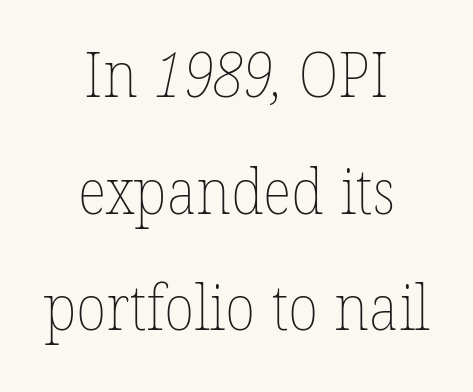
Q: Is the text bold? A: No.
Q: Is the text underlined? A: No.
Q: How is the paragraph aligned? A: Centered.
Q: Is the spacing between letters normal or unusually wide? A: Normal.
Q: Width (condensed, normal, or wide)? A: Normal.
Q: Stroke contrast? A: Low.
Q: x-height? A: Medium.
Q: Monospaced? A: No.
